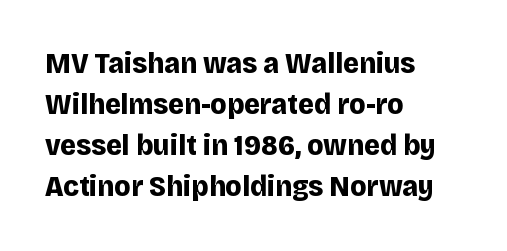
Q: Is the text bold? A: Yes.
Q: Is the text italic (slanted)? A: No, it is upright.
Q: Is the typeface a serif or a sans-serif typeface? A: Sans-serif.
Q: Is the text underlined? A: No.
Q: How is the paragraph aligned? A: Left-aligned.
Q: Is the spacing between letters normal or unusually wide? A: Normal.
Q: Is the spacing between lines tight, normal or loose? A: Normal.
Q: Width (condensed, normal, or wide)? A: Normal.
Q: Stroke contrast? A: Low.
Q: x-height? A: Large.
Q: Monospaced? A: No.
